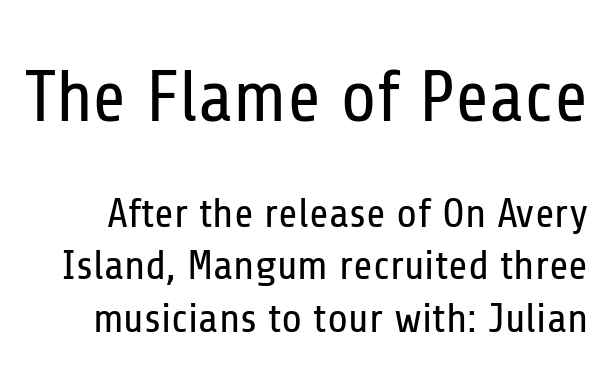
Q: Is the text bold? A: No.
Q: Is the text italic (slanted)? A: No, it is upright.
Q: Is the typeface a serif or a sans-serif typeface? A: Sans-serif.
Q: Is the text underlined? A: No.
Q: Is the spacing between letters normal or unusually wide? A: Normal.
Q: Is the spacing between lines tight, normal or loose? A: Normal.
Q: Which block of text is set in a larger size, the first (top) or the second (bottom)? A: The first (top) one.
Q: Width (condensed, normal, or wide)? A: Condensed.
Q: Stroke contrast? A: Low.
Q: x-height? A: Medium.
Q: Monospaced? A: No.
